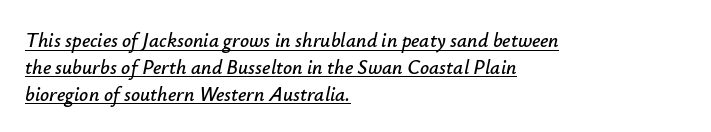
Compared with typical body copy, the letter spacing here is the same. The lettering is marked with a stroke running underneath it. Is there much room between lines? A standard amount, neither cramped nor airy. Italic: yes, the glyphs are oblique. Is the block centered? No — it sits flush against the left margin.
